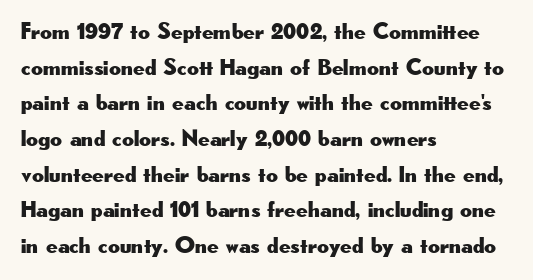
Every row of glyphs begins at an identical x-position on the left. The passage shown has conventional tracking throughout. A typesetter would mark this as roman, not italic. Letters rest on an invisible, unmarked baseline. In terms of leading, this rendering sits right in the middle.
